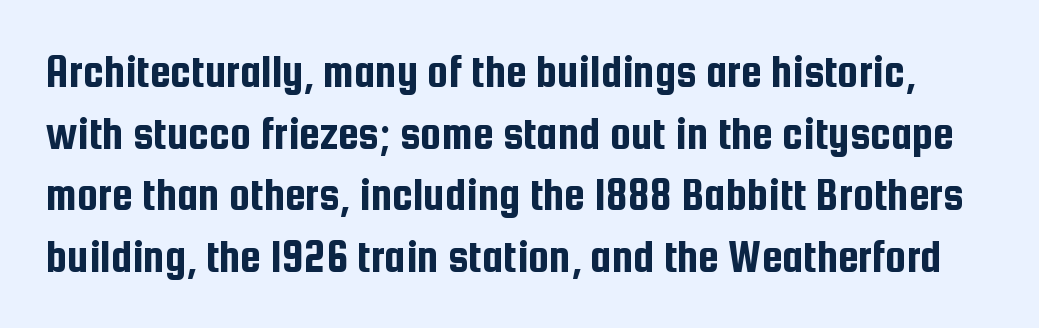
Note the varied advance widths — an 'i' is clearly narrower than an 'm'. The letters carry no serifs — their stems end cleanly without finishing strokes. Characters remain perfectly vertical along every line. Clear beneath every line of the passage.
